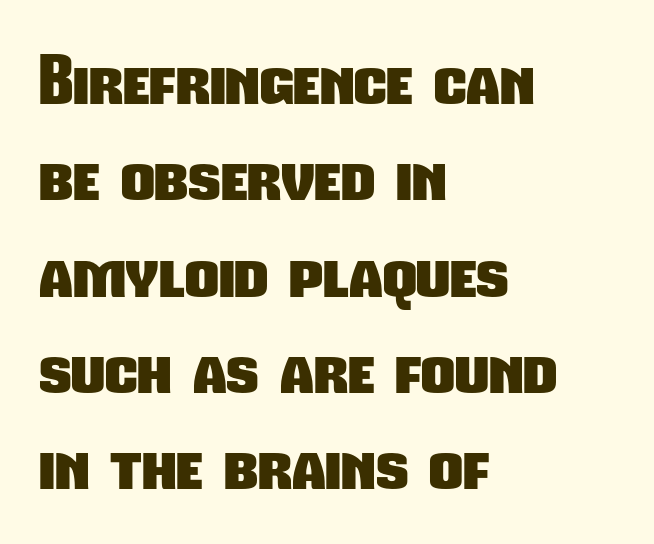
{"serif": "no", "bold": "yes", "weight": "heavy", "width": "condensed", "stroke_contrast": "low", "x_height": "medium", "monospaced": "no", "underline": "no", "align": "left", "line_spacing": "normal", "line_spacing_ratio": 1.46, "letter_spacing": "normal", "letter_spacing_em": 0.0, "glyph_px": 66}
